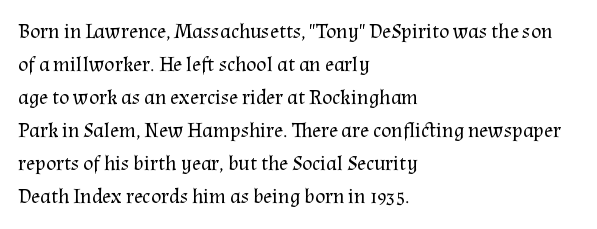
No italicization has been applied; the sample stays upright. This rendering features lettering with no underline. Summary of weight: not heavy and not bold. The typesetter chose a ragged-right arrangement here. The vertical gap from one line to the next is medium.
